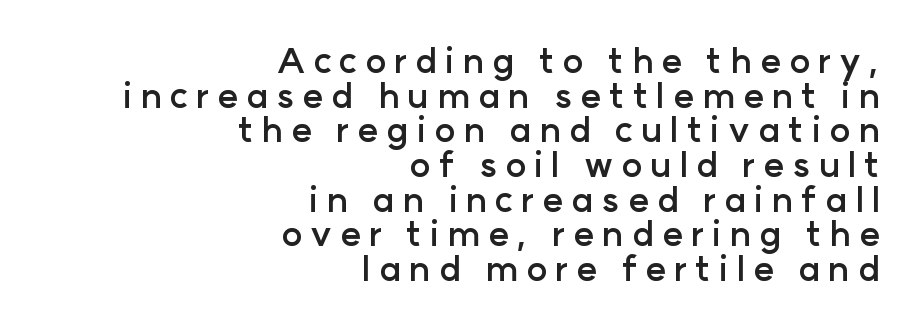
Q: Is the text bold? A: Yes.
Q: Is the text italic (slanted)? A: No, it is upright.
Q: Is the typeface a serif or a sans-serif typeface? A: Sans-serif.
Q: Is the text underlined? A: No.
Q: How is the paragraph aligned? A: Right-aligned.
Q: Is the spacing between letters normal or unusually wide? A: Unusually wide.
Q: Is the spacing between lines tight, normal or loose? A: Tight.
Q: Width (condensed, normal, or wide)? A: Normal.
Q: Stroke contrast? A: Low.
Q: x-height? A: Medium.
Q: Monospaced? A: No.
